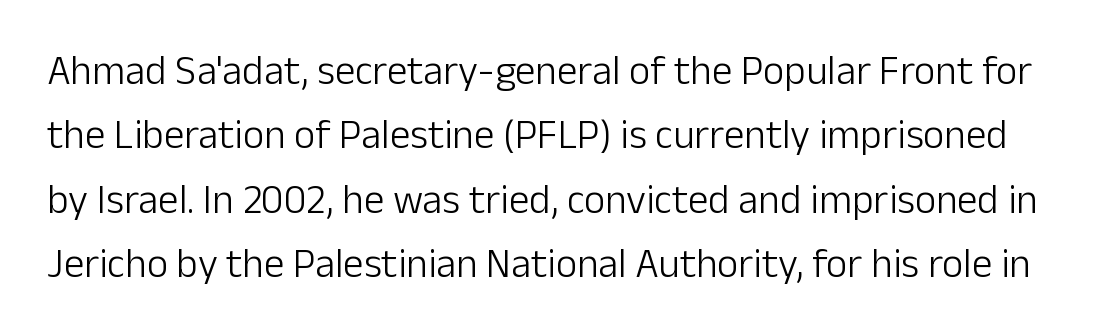
The image shows 41 px light sans-serif type, upright; set normal line spacing (1.57x), normal letter spacing, not underlined; low stroke contrast and a medium x-height.
